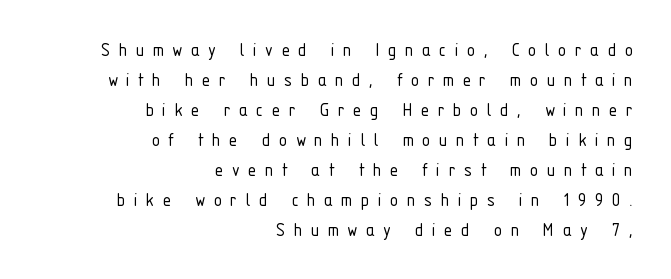
The image shows 21 px text type, upright; set right-aligned, normal line spacing (1.43x), unusually wide letter spacing (+0.4 em), not underlined.
